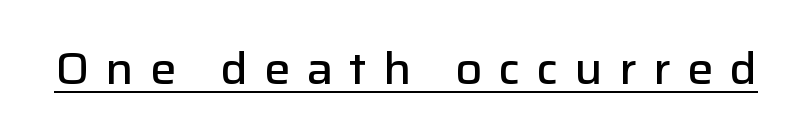
Q: Is the text bold? A: Semi-bold.
Q: Is the text italic (slanted)? A: No, it is upright.
Q: Is the typeface a serif or a sans-serif typeface? A: Sans-serif.
Q: Is the text underlined? A: Yes.
Q: Is the spacing between letters normal or unusually wide? A: Unusually wide.
Q: Width (condensed, normal, or wide)? A: Normal.
Q: Stroke contrast? A: Low.
Q: x-height? A: Medium.
Q: Monospaced? A: No.
